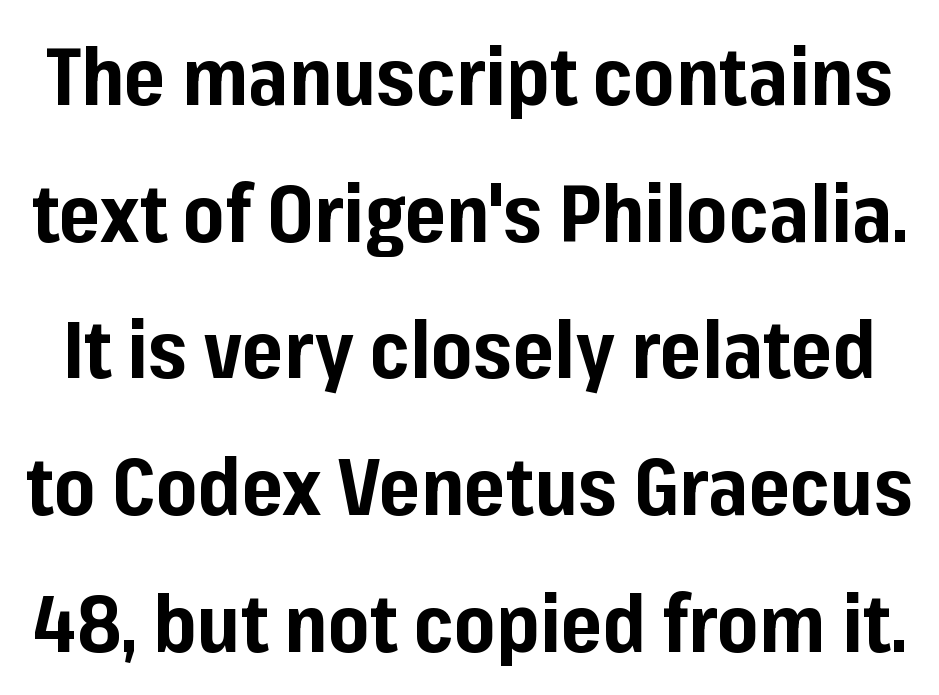
{"serif": "no", "italic": "no", "bold": "yes", "weight": "bold", "width": "normal", "stroke_contrast": "low", "x_height": "medium", "monospaced": "no", "underline": "no", "line_spacing_ratio": 1.73, "letter_spacing": "normal", "letter_spacing_em": 0.0, "glyph_px": 79}
